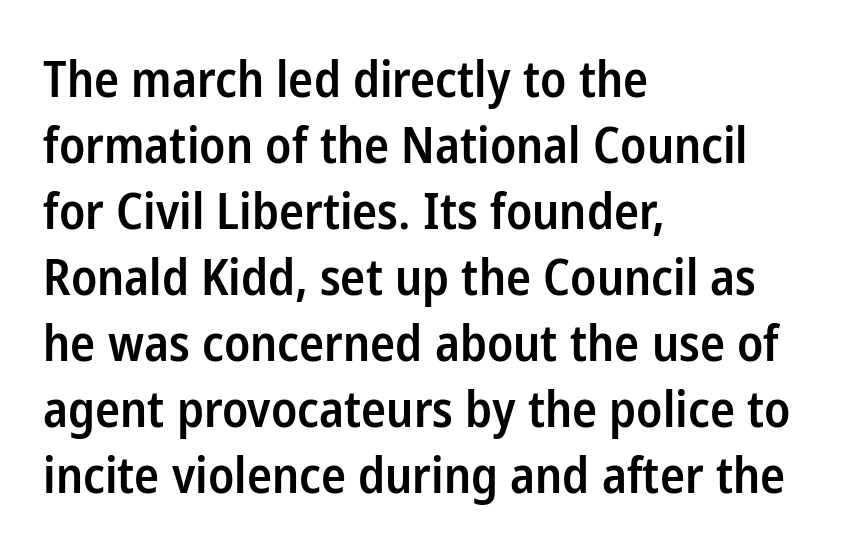
The image shows 50 px semibold, condensed sans-serif type, upright; set left-aligned, normal line spacing (1.32x), normal letter spacing, not underlined; low stroke contrast and a medium x-height.
